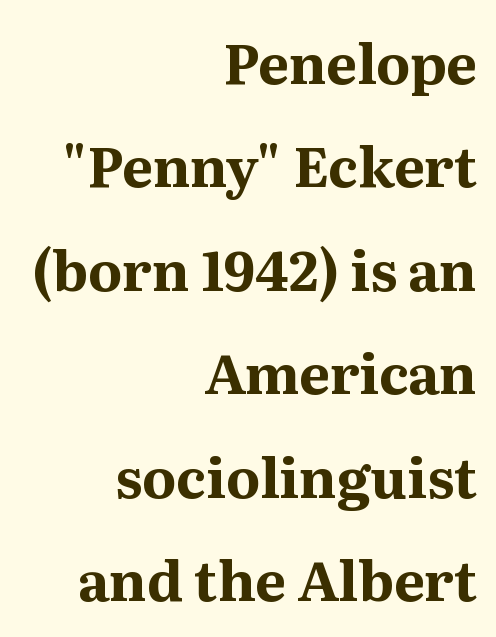
The space beneath each line is pristine and unruled. This is the regular roman posture of the typeface. Observe the serifs anchoring each vertical stroke in this sample. The sample has been set heavy, in full bold.
